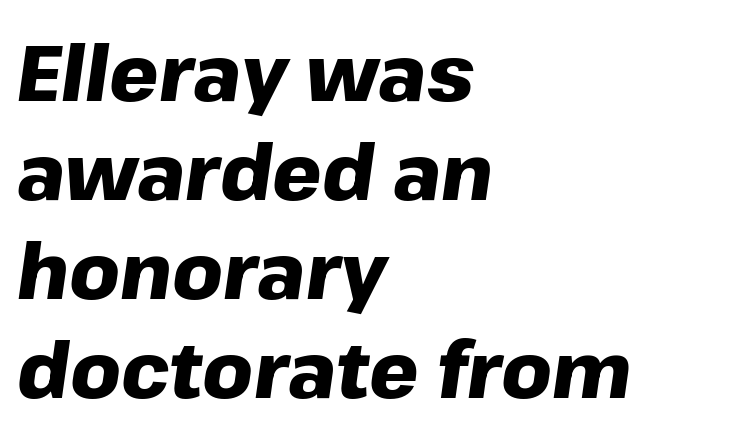
The image shows 78 px heavy type, italic (leaning right); set left-aligned, normal line spacing (1.27x), normal letter spacing, not underlined; low stroke contrast and a medium x-height.
